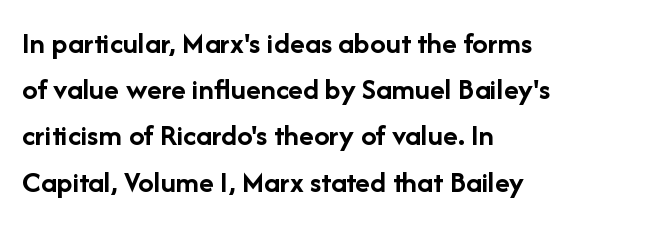
The image shows 31 px semibold sans-serif type, upright; set left-aligned, normal line spacing (1.49x), normal letter spacing, not underlined; low stroke contrast and a medium x-height.
